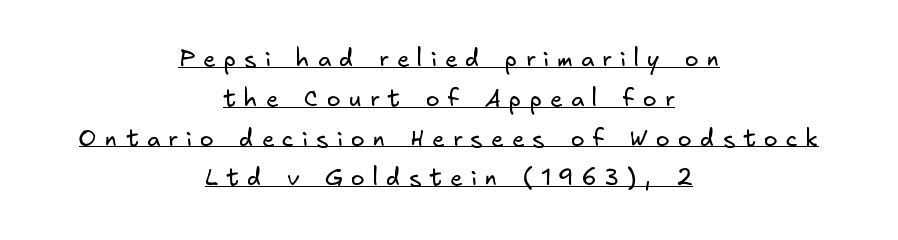
{"bold": "no", "underline": "yes", "align": "center", "line_spacing_ratio": 1.73, "letter_spacing": "wide", "letter_spacing_em": 0.36, "glyph_px": 23}
